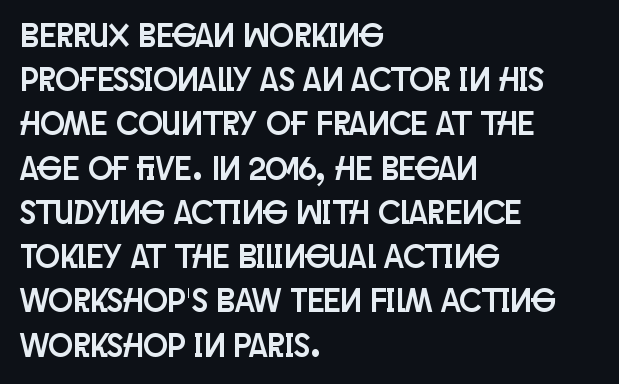
{"serif": "no", "italic": "no", "width": "condensed", "stroke_contrast": "low", "x_height": "large", "monospaced": "no", "underline": "no", "align": "left", "line_spacing": "normal", "line_spacing_ratio": 1.34, "letter_spacing": "normal", "letter_spacing_em": 0.0, "glyph_px": 33}
